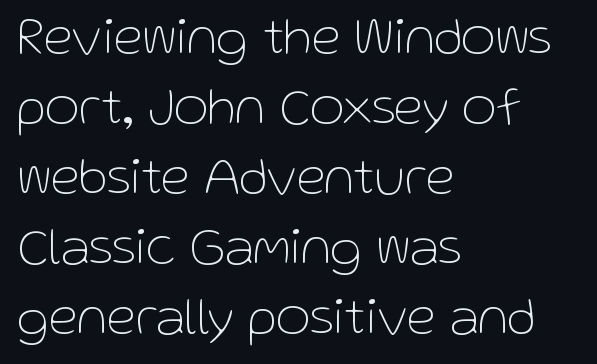
This sample has the flowing, uneven cadence of proportional lettering. Caption: standard tracking, unaltered. A classic flush-left, rag-right setting is used for this passage. This is not heavy type; no bold has been used. Honestly, there is no underline to notice here at all.
